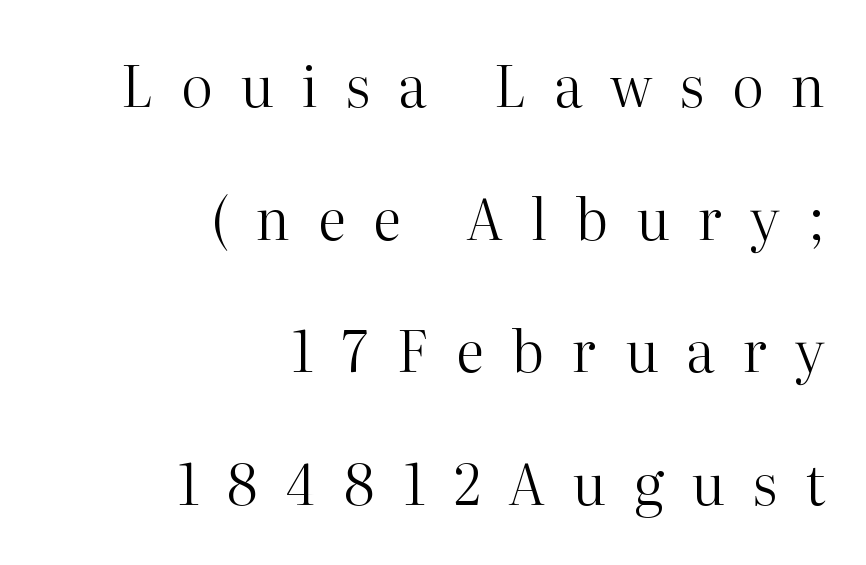
Whoever set this chose breathing room over compactness in the vertical rhythm. Posture: straight, roman, zero tilt. The typeface chosen for these lines features serifs. A quiet, ordinary-to-light weight characterises the typeface. The setting favours the right margin, as signatures and pull-quotes sometimes do. The foot of each line stays bare and open.
